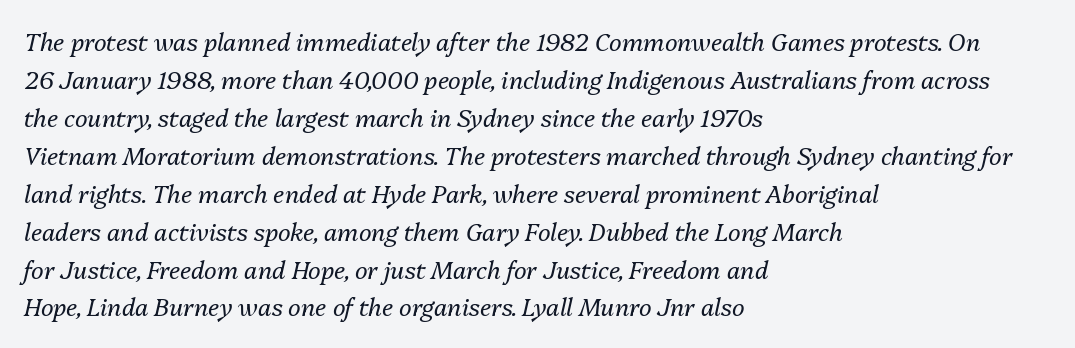
Q: Is the text bold? A: No.
Q: Is the text italic (slanted)? A: Yes, it leans right by about 13 degrees.
Q: Is the text underlined? A: No.
Q: How is the paragraph aligned? A: Left-aligned.
Q: Is the spacing between letters normal or unusually wide? A: Normal.
Q: Is the spacing between lines tight, normal or loose? A: Normal.
